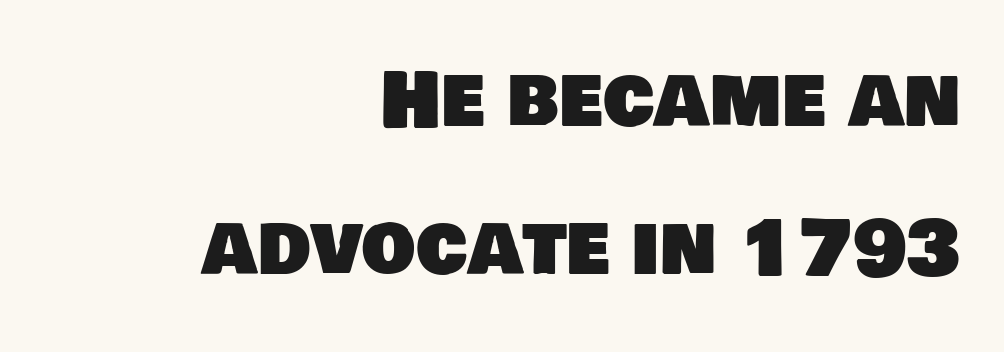
{"serif": "no", "width": "normal", "stroke_contrast": "low", "x_height": "large", "monospaced": "no", "underline": "no", "align": "right", "line_spacing": "loose", "line_spacing_ratio": 1.95, "letter_spacing": "normal", "letter_spacing_em": 0.0, "glyph_px": 76}
